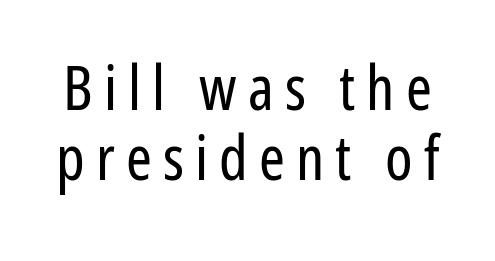
{"serif": "no", "italic": "no", "bold": "no", "weight": "regular", "width": "condensed", "stroke_contrast": "low", "x_height": "medium", "monospaced": "no", "underline": "no", "line_spacing": "tight", "line_spacing_ratio": 1.13, "glyph_px": 62}
